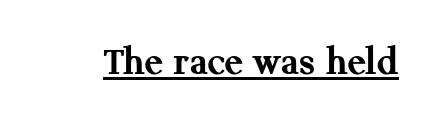
Q: Is the text bold? A: Yes.
Q: Is the text italic (slanted)? A: No, it is upright.
Q: Is the typeface a serif or a sans-serif typeface? A: Serif.
Q: Is the text underlined? A: Yes.
Q: Is the spacing between letters normal or unusually wide? A: Normal.
Q: Width (condensed, normal, or wide)? A: Normal.
Q: Stroke contrast? A: Medium.
Q: x-height? A: Medium.
Q: Monospaced? A: No.
